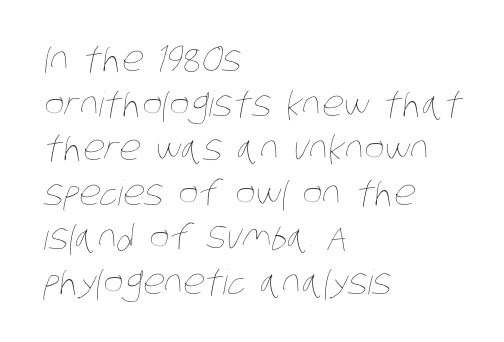
The image shows 34 px thin, condensed type; set left-aligned, normal line spacing (1.31x), normal letter spacing, not underlined; low stroke contrast and a large x-height.
